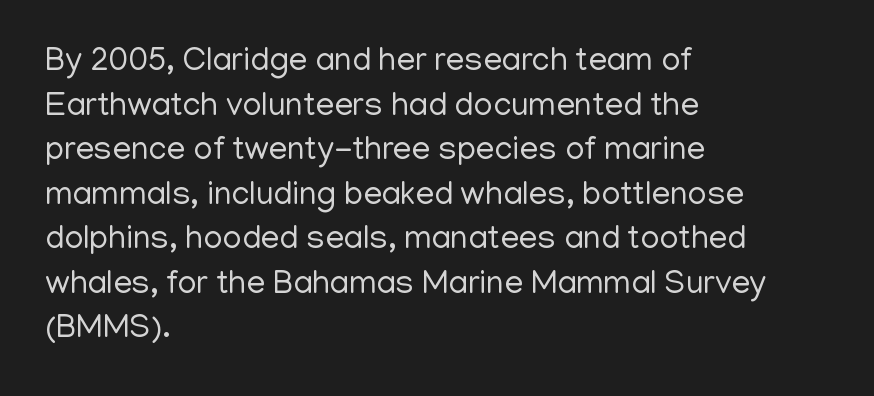
Vertically, the passage feels balanced, rows spaced as you'd expect. The strip under each line holds only bare page. Here the designer chose a conventional face with non-uniform glyph widths. Compared with typical body copy, the letter spacing here is the same. This sample uses a sans-serif face. A quiet, ordinary-to-light weight characterises the typeface.
